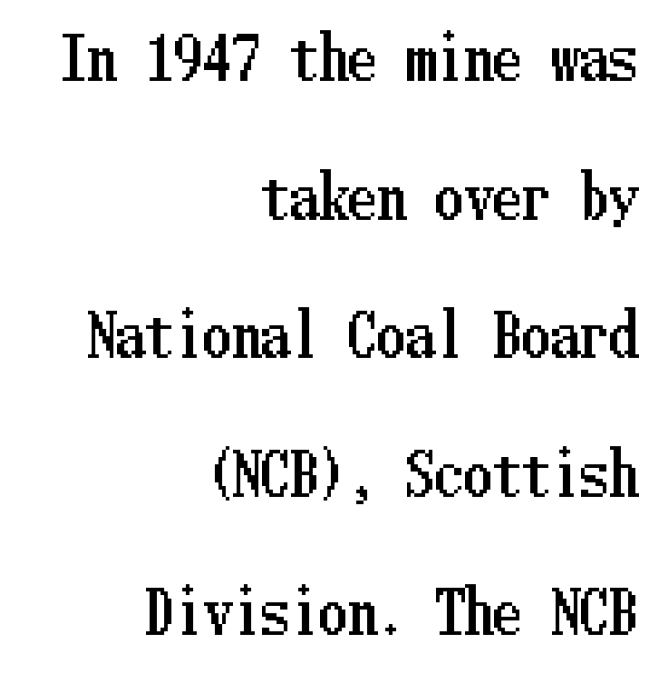
Is the letter spacing exaggerated? No — it looks like the ordinary default. Decoration check: the copy has no underline. This block would shrink considerably if given ordinary leading; it's expanded now. The rendering anchors every line to the right-hand side. This sample uses an upright cut, with every glyph sitting square on the baseline.
